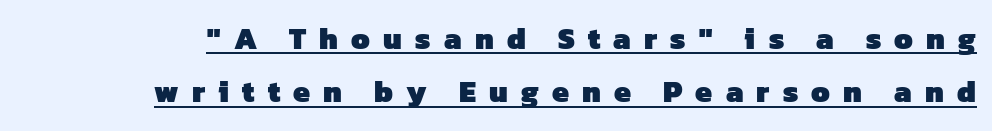
Each letter keeps its own natural width here, so spacing adapts to shape. Beneath each row of characters lies a ruled line. Notice how thick the strokes are: this is what a full bold looks like. The characters display no serif detailing; their extremities are plain.
